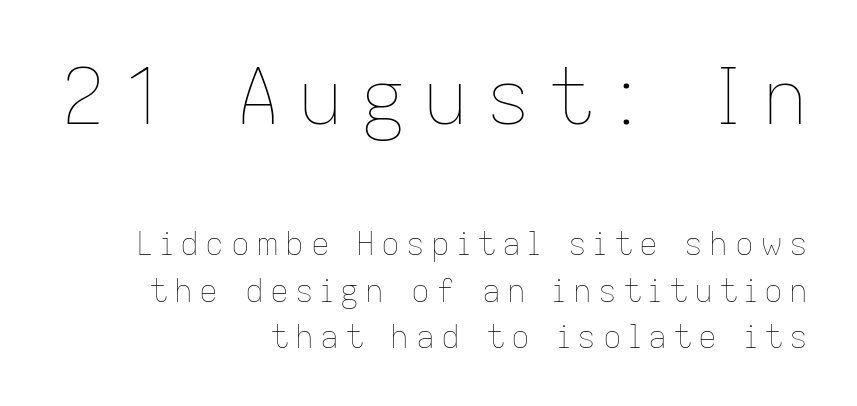
Q: Is the text bold? A: No.
Q: Is the text italic (slanted)? A: No, it is upright.
Q: Is the text underlined? A: No.
Q: How is the paragraph aligned? A: Right-aligned.
Q: Is the spacing between letters normal or unusually wide? A: Unusually wide.
Q: Is the spacing between lines tight, normal or loose? A: Normal.
Q: Which block of text is set in a larger size, the first (top) or the second (bottom)? A: The first (top) one.
Q: Width (condensed, normal, or wide)? A: Normal.
Q: Stroke contrast? A: Low.
Q: x-height? A: Medium.
Q: Monospaced? A: No.
